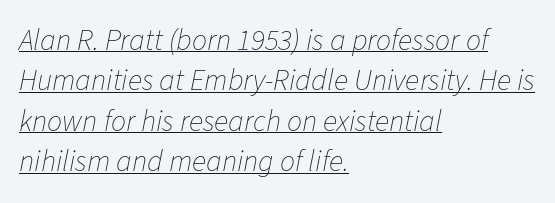
Q: Is the text bold? A: No.
Q: Is the text italic (slanted)? A: Yes, it leans right by about 11 degrees.
Q: Is the text underlined? A: Yes.
Q: How is the paragraph aligned? A: Left-aligned.
Q: Is the spacing between letters normal or unusually wide? A: Normal.
Q: Is the spacing between lines tight, normal or loose? A: Normal.
Q: Width (condensed, normal, or wide)? A: Normal.
Q: Stroke contrast? A: Low.
Q: x-height? A: Medium.
Q: Monospaced? A: No.
